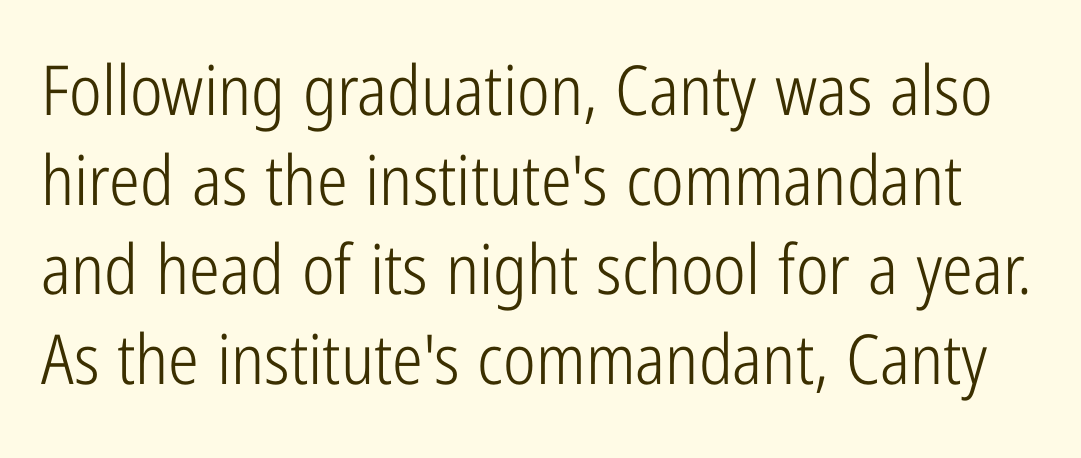
Think of a printed novel: that variable character pitch is what you see here. Counters stay open thanks to moderate or lighter strokes. Does extra space separate the letters? No, they use regular spacing. The specimen reads as upright at a glance.
